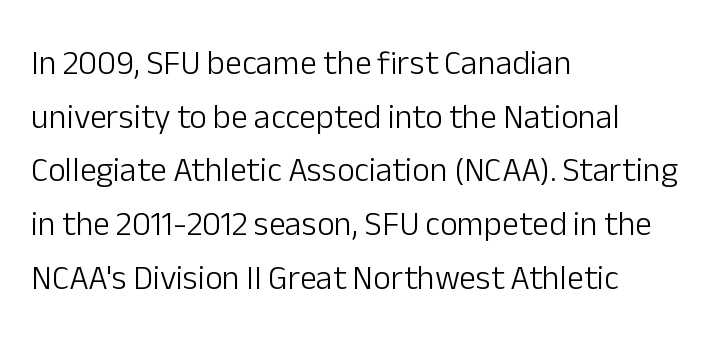
{"serif": "no", "italic": "no", "bold": "no", "weight": "light", "width": "normal", "stroke_contrast": "low", "x_height": "medium", "monospaced": "no", "underline": "no", "align": "left", "line_spacing": "normal", "line_spacing_ratio": 1.58, "letter_spacing": "normal", "letter_spacing_em": 0.0, "glyph_px": 34}
